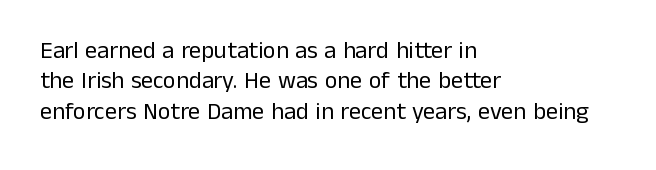
Q: Is the text bold? A: No.
Q: Is the text italic (slanted)? A: No, it is upright.
Q: Is the text underlined? A: No.
Q: How is the paragraph aligned? A: Left-aligned.
Q: Is the spacing between letters normal or unusually wide? A: Normal.
Q: Is the spacing between lines tight, normal or loose? A: Normal.
